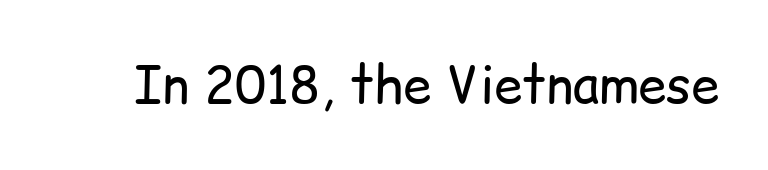
{"serif": "no", "italic": "no", "bold": "no", "weight": "regular", "width": "normal", "stroke_contrast": "low", "x_height": "medium", "monospaced": "no", "underline": "no", "letter_spacing": "normal", "letter_spacing_em": 0.0, "glyph_px": 51}
